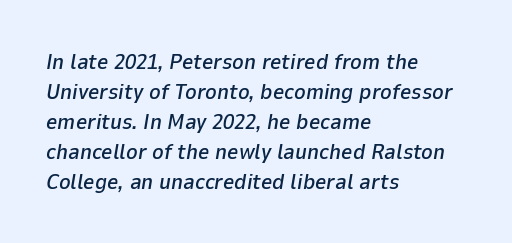
{"italic": "yes", "lean": "right", "slant_degrees": 9, "underline": "no", "align": "left", "line_spacing": "normal", "line_spacing_ratio": 1.36, "letter_spacing": "normal", "letter_spacing_em": 0.0, "glyph_px": 22}
